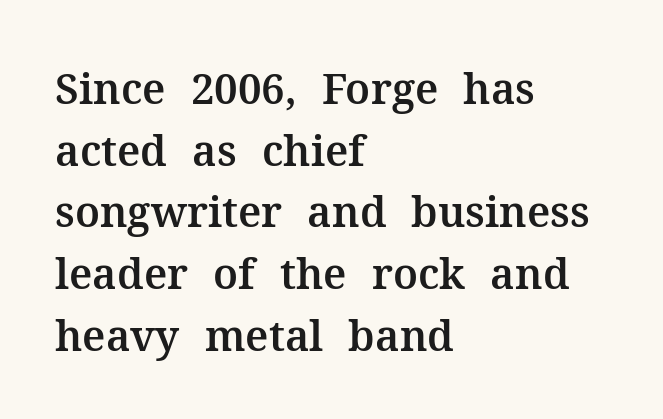
The image shows 42 px serif type, upright; set left-aligned, normal line spacing (1.47x), normal letter spacing, not underlined; medium stroke contrast and a medium x-height.
